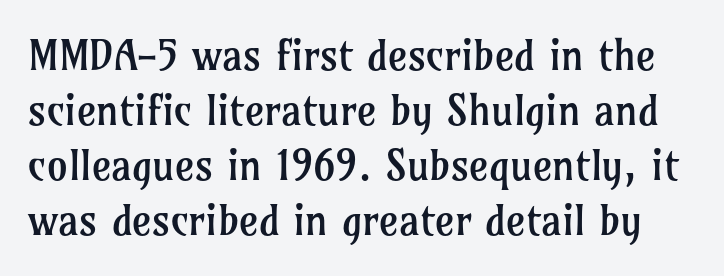
Is this a fixed-width face? No — the glyphs have proportional, varying widths. Each new line begins a customary step beneath the previous one. Vertical stems look standard width or narrower in stroke. Students, note that the glyphs here touch the page at normal intervals. No word sits above an underline. The axis of the letterforms is exactly vertical.
